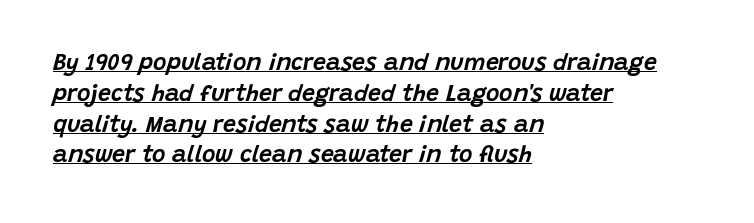
Q: Is the text italic (slanted)? A: Yes, it leans right by about 15 degrees.
Q: Is the text underlined? A: Yes.
Q: How is the paragraph aligned? A: Left-aligned.
Q: Is the spacing between letters normal or unusually wide? A: Normal.
Q: Is the spacing between lines tight, normal or loose? A: Normal.
